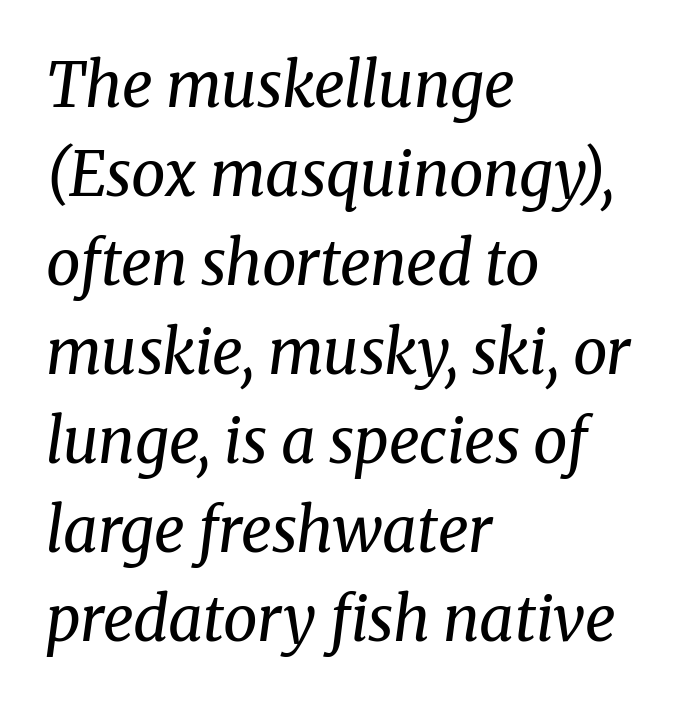
Q: Is the text bold? A: No.
Q: Is the text italic (slanted)? A: Yes, it leans right by about 8 degrees.
Q: Is the typeface a serif or a sans-serif typeface? A: Serif.
Q: Is the text underlined? A: No.
Q: How is the paragraph aligned? A: Left-aligned.
Q: Is the spacing between letters normal or unusually wide? A: Normal.
Q: Is the spacing between lines tight, normal or loose? A: Normal.
Q: Width (condensed, normal, or wide)? A: Normal.
Q: Stroke contrast? A: Medium.
Q: x-height? A: Medium.
Q: Monospaced? A: No.
